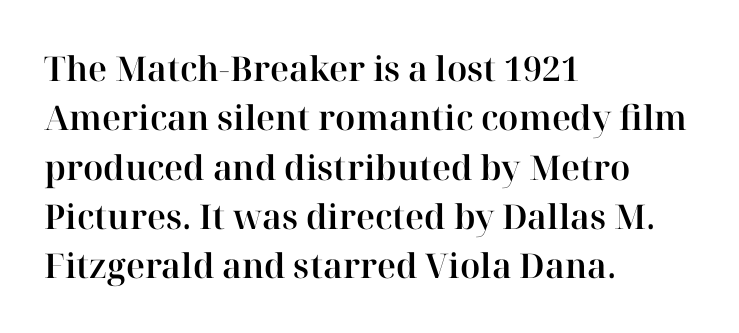
{"serif": "yes", "italic": "no", "width": "normal", "stroke_contrast": "high", "x_height": "medium", "monospaced": "no", "underline": "no", "align": "left", "line_spacing": "normal", "line_spacing_ratio": 1.45, "letter_spacing": "normal", "letter_spacing_em": 0.0, "glyph_px": 34}
